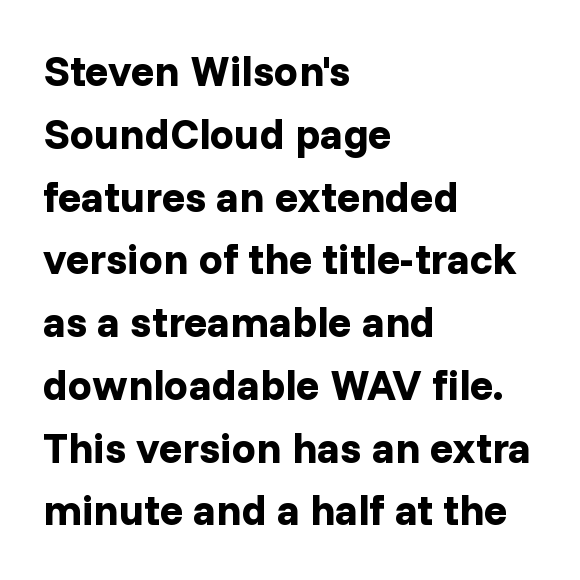
The text was rendered using a sans face with plain stroke endings. These lines were composed using upright roman letters. The designer left line spacing at the default. Look at the stroke-to-counter ratio: heavy, a bold. A classic flush-left, rag-right setting is used for this passage. Default kerning and tracking; the words read as compact shapes.
